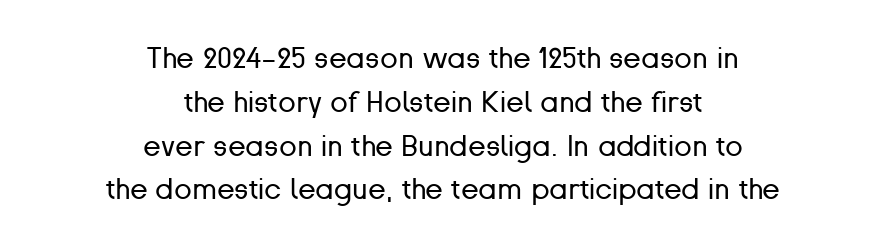
The image shows 29 px regular-weight sans-serif type, upright; set centered, normal line spacing (1.51x), normal letter spacing, not underlined; low stroke contrast and a medium x-height.
